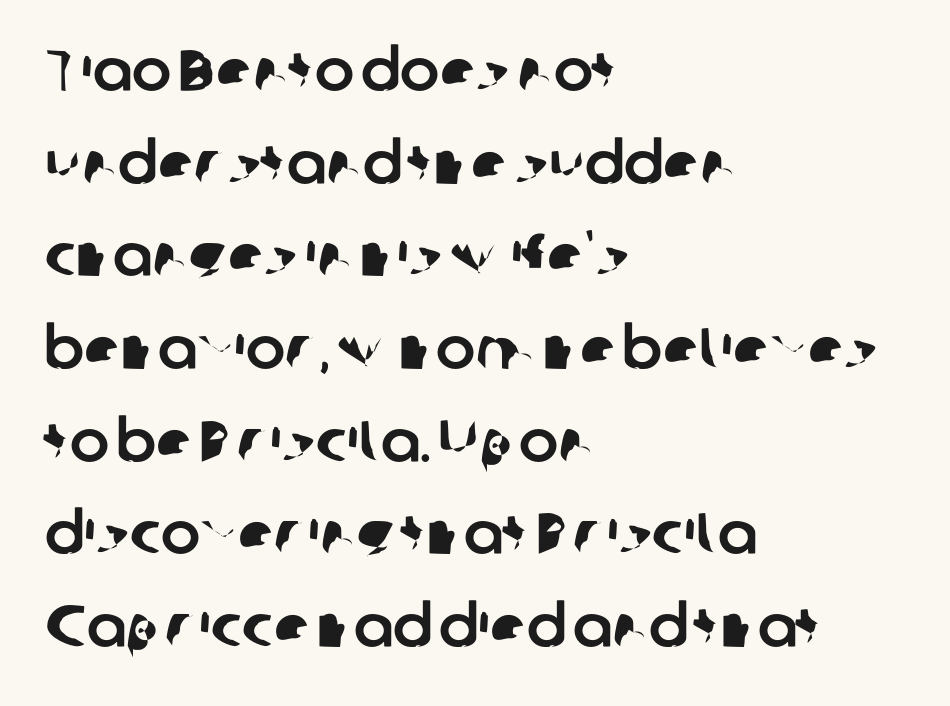
{"serif": "no", "width": "normal", "stroke_contrast": "low", "x_height": "medium", "monospaced": "no", "underline": "no", "align": "left", "line_spacing": "normal", "line_spacing_ratio": 1.57, "letter_spacing": "normal", "letter_spacing_em": 0.0, "glyph_px": 59}
